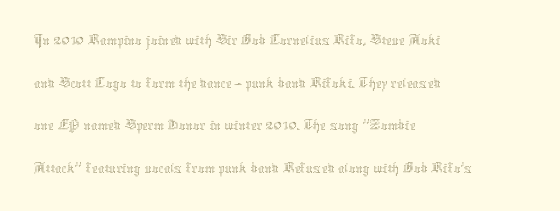
The image shows 33 px thin type, upright; set left-aligned, normal line spacing (1.29x), normal letter spacing, not underlined; medium stroke contrast and a medium x-height.
